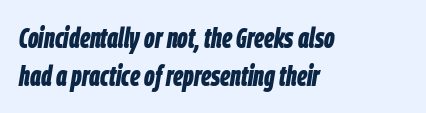
Each glyph is drawn with heavy, bold strokes. Line starts are locked; line ends wander. The rendering keeps characters at their native spacing. Notice how the stems are inclined rather than vertical — that's the hallmark of italics. Notice how descenders clear the ascenders below comfortably — that's standard leading.
